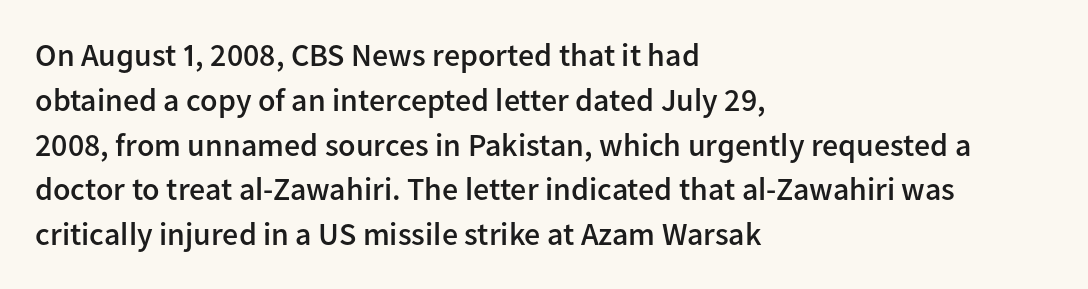
The font family rendered here belongs to the sans-serif group. The font's upright variant was chosen for this text. Students, note that the glyphs here touch the page at normal intervals. A bit beefed up — I'd call it semibold rather than bold.
